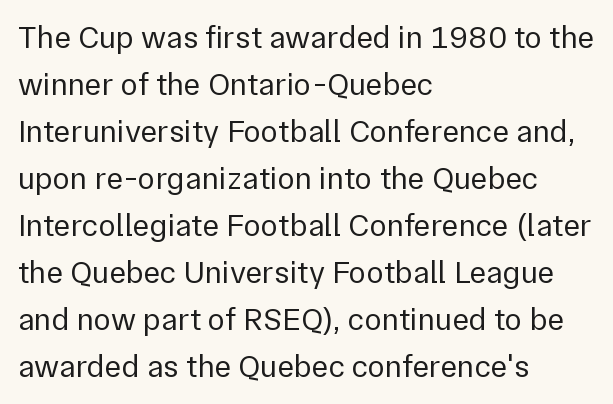
Q: Is the text bold? A: No.
Q: Is the text italic (slanted)? A: No, it is upright.
Q: Is the typeface a serif or a sans-serif typeface? A: Sans-serif.
Q: Is the text underlined? A: No.
Q: How is the paragraph aligned? A: Left-aligned.
Q: Is the spacing between letters normal or unusually wide? A: Normal.
Q: Is the spacing between lines tight, normal or loose? A: Normal.
Q: Width (condensed, normal, or wide)? A: Normal.
Q: Stroke contrast? A: Low.
Q: x-height? A: Medium.
Q: Monospaced? A: No.
